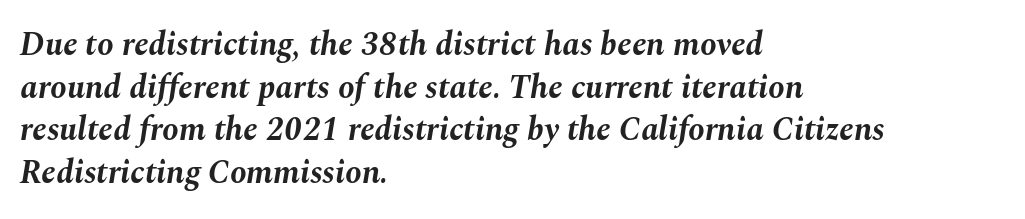
{"italic": "yes", "lean": "right", "slant_degrees": 10, "bold": "yes", "weight": "bold", "width": "normal", "stroke_contrast": "medium", "x_height": "medium", "monospaced": "no", "underline": "no", "align": "left", "line_spacing": "normal", "line_spacing_ratio": 1.29, "letter_spacing": "normal", "letter_spacing_em": 0.0, "glyph_px": 33}
